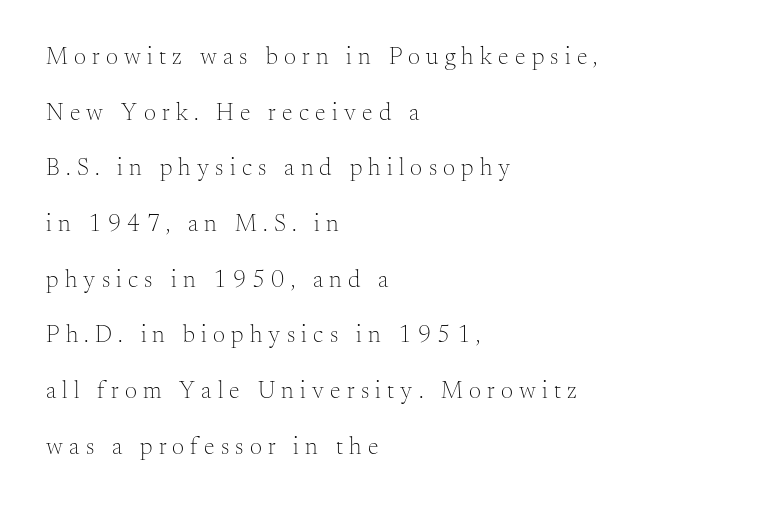
The image shows 24 px text type, upright; set left-aligned, loose line spacing (2.32x), unusually wide letter spacing (+0.26 em), not underlined.
